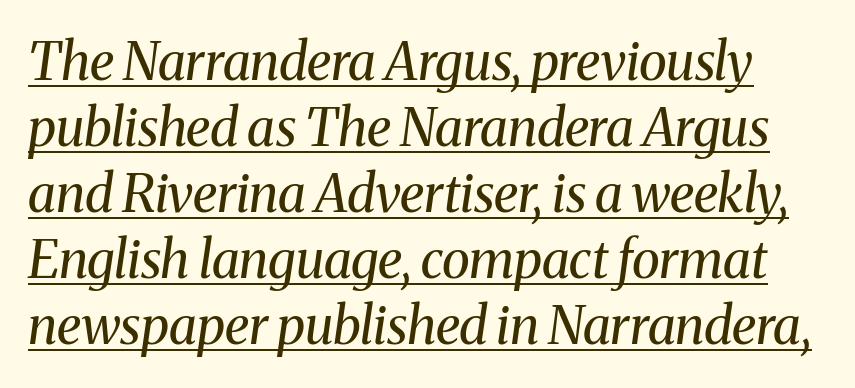
Like a heading marked for emphasis, these lines bear an underscore. The face used here is proportionally spaced, like ordinary book or web type. Inter-character spacing is left at the font's built-in metrics. Compared with a typical body face, this is equally light or lighter still. Little horizontal feet cap the strokes, marking this as serif type. Regarding leading, the lines here are spaced in the standard way.
